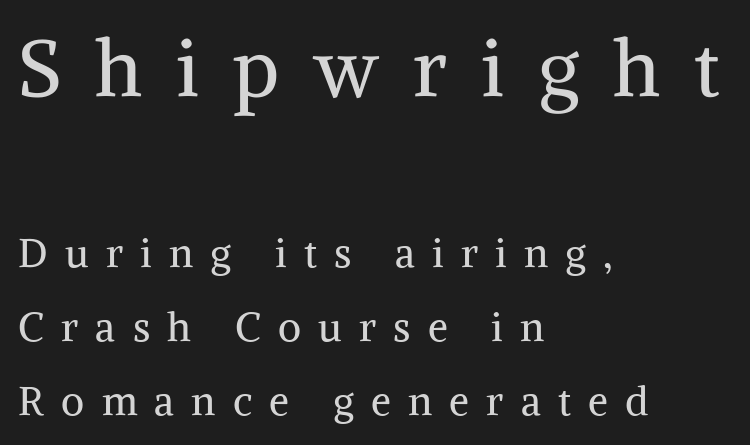
No heavy texture on the line: the type isn't bold. These lines have a slow, spaced-out rhythm from letter to letter. These lines were composed using upright roman letters. The foot of each line stays bare and open. Each letter keeps its own natural width here, so spacing adapts to shape. Left-aligned paragraph, ragged on the right.
